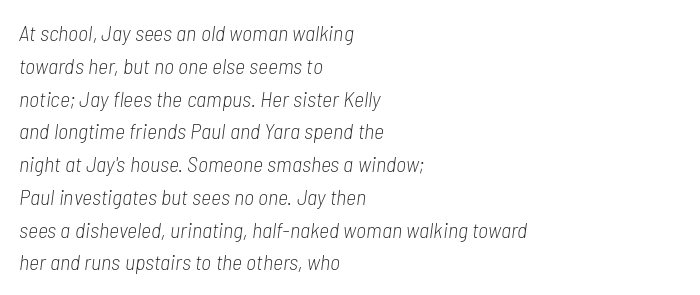
{"italic": "yes", "lean": "right", "slant_degrees": 7, "bold": "no", "underline": "no", "align": "left", "line_spacing": "normal", "line_spacing_ratio": 1.49, "letter_spacing": "normal", "letter_spacing_em": 0.0, "glyph_px": 22}
